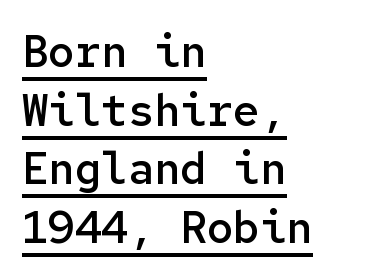
Q: Is the text bold? A: Semi-bold.
Q: Is the text italic (slanted)? A: No, it is upright.
Q: Is the typeface a serif or a sans-serif typeface? A: Sans-serif.
Q: Is the text underlined? A: Yes.
Q: How is the paragraph aligned? A: Left-aligned.
Q: Is the spacing between letters normal or unusually wide? A: Normal.
Q: Is the spacing between lines tight, normal or loose? A: Normal.
Q: Width (condensed, normal, or wide)? A: Normal.
Q: Stroke contrast? A: Low.
Q: x-height? A: Medium.
Q: Monospaced? A: Yes.
